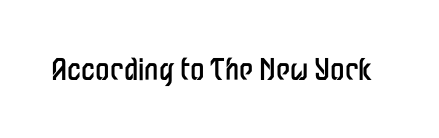
Q: Is the text bold? A: No.
Q: Is the text italic (slanted)? A: No, it is upright.
Q: Is the typeface a serif or a sans-serif typeface? A: Sans-serif.
Q: Is the text underlined? A: No.
Q: Is the spacing between letters normal or unusually wide? A: Normal.
Q: Width (condensed, normal, or wide)? A: Condensed.
Q: Stroke contrast? A: Low.
Q: x-height? A: Medium.
Q: Monospaced? A: No.
